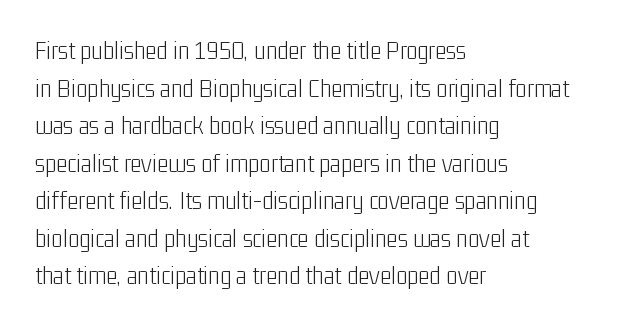
{"italic": "no", "bold": "no", "underline": "no", "align": "left", "line_spacing": "normal", "line_spacing_ratio": 1.39, "letter_spacing": "normal", "letter_spacing_em": 0.0, "glyph_px": 27}
